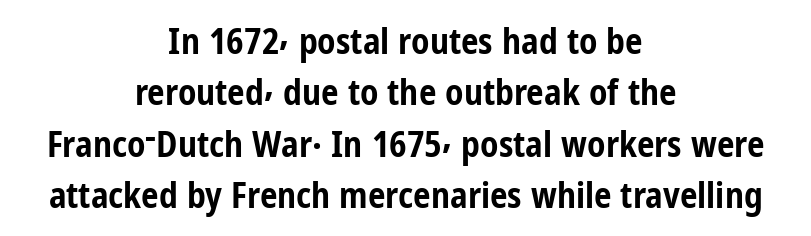
The image shows 35 px bold, condensed sans-serif type, upright; set centered, normal line spacing (1.47x), normal letter spacing, not underlined; low stroke contrast and a medium x-height.
